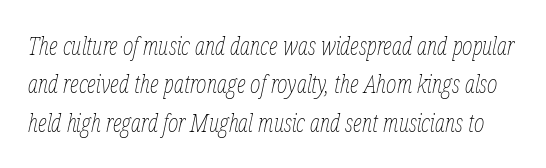
{"italic": "yes", "lean": "right", "slant_degrees": 12, "bold": "no", "underline": "no", "line_spacing": "normal", "line_spacing_ratio": 1.54, "letter_spacing": "normal", "letter_spacing_em": 0.0, "glyph_px": 25}
